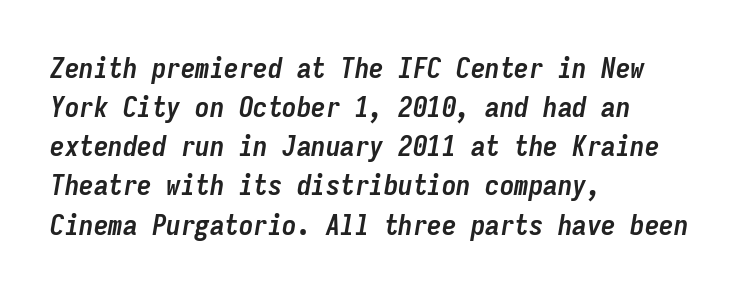
Q: Is the text bold? A: Yes.
Q: Is the text italic (slanted)? A: Yes, it leans right by about 9 degrees.
Q: Is the text underlined? A: No.
Q: How is the paragraph aligned? A: Left-aligned.
Q: Is the spacing between letters normal or unusually wide? A: Normal.
Q: Is the spacing between lines tight, normal or loose? A: Normal.
Q: Width (condensed, normal, or wide)? A: Condensed.
Q: Stroke contrast? A: Low.
Q: x-height? A: Medium.
Q: Monospaced? A: Yes.
